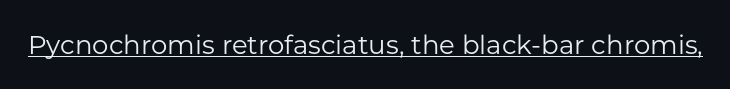
Short note: letters normally spaced. Is this a heavy cut? Hardly; it is regular or lighter. This sample uses an upright cut, with every glyph sitting square on the baseline. Is there an underline? Yes — a line sits under the letters.
